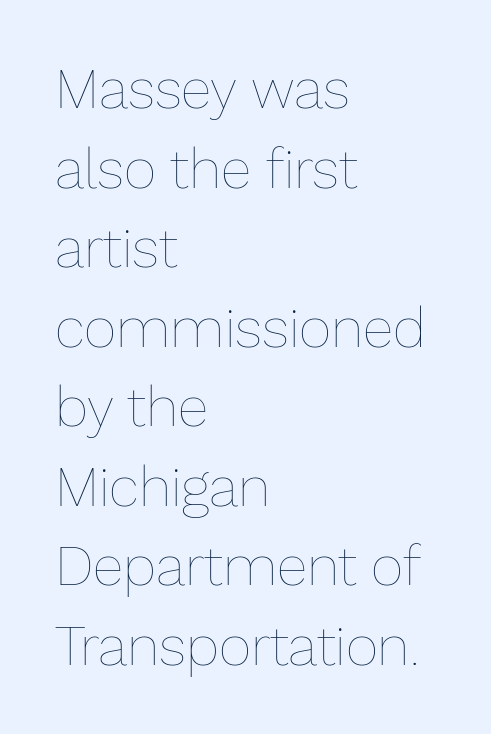
Q: Is the text bold? A: No.
Q: Is the text italic (slanted)? A: No, it is upright.
Q: Is the text underlined? A: No.
Q: How is the paragraph aligned? A: Left-aligned.
Q: Is the spacing between letters normal or unusually wide? A: Normal.
Q: Is the spacing between lines tight, normal or loose? A: Normal.
Q: Width (condensed, normal, or wide)? A: Normal.
Q: Stroke contrast? A: Low.
Q: x-height? A: Medium.
Q: Monospaced? A: No.
